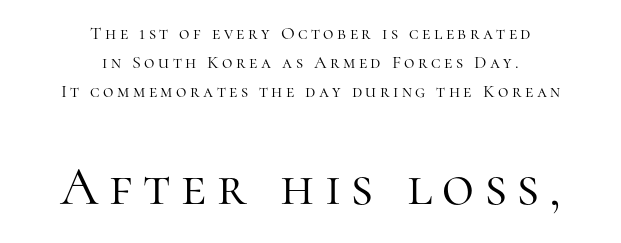
{"serif": "yes", "italic": "no", "bold": "no", "weight": "light", "width": "normal", "stroke_contrast": "high", "x_height": "medium", "monospaced": "no", "underline": "no", "align": "center", "line_spacing": "normal", "line_spacing_ratio": 1.62, "larger_block": "second", "size_ratio": 3.06, "glyph_px": 55}
